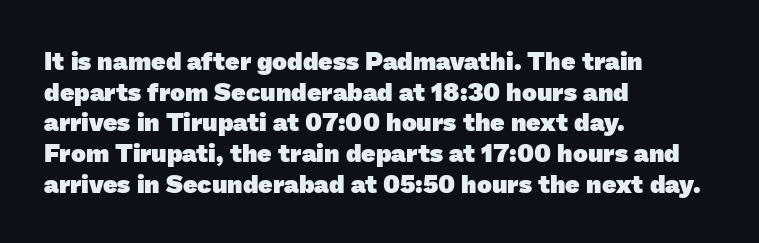
{"bold": "yes", "underline": "no", "align": "left", "line_spacing_ratio": 1.23, "letter_spacing": "normal", "letter_spacing_em": 0.0, "glyph_px": 25}
